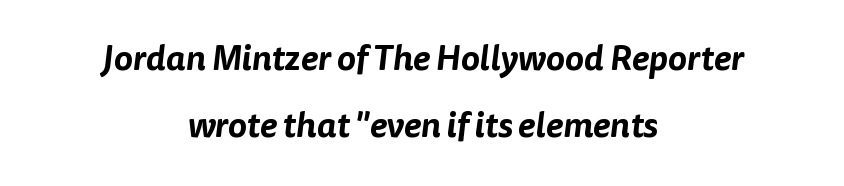
Q: Is the typeface a serif or a sans-serif typeface? A: Sans-serif.
Q: Is the text underlined? A: No.
Q: How is the paragraph aligned? A: Centered.
Q: Is the spacing between letters normal or unusually wide? A: Normal.
Q: Is the spacing between lines tight, normal or loose? A: Loose.
Q: Width (condensed, normal, or wide)? A: Normal.
Q: Stroke contrast? A: Low.
Q: x-height? A: Medium.
Q: Monospaced? A: No.
